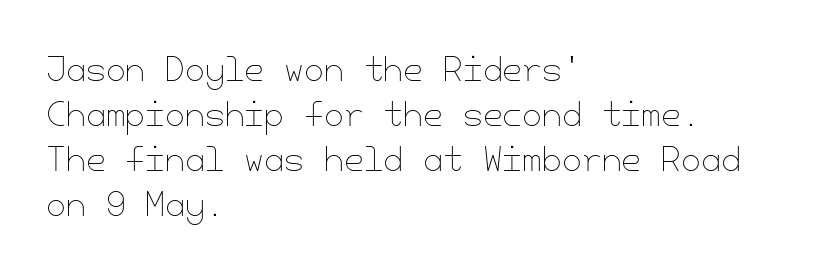
The image shows 32 px thin type, upright; set left-aligned, normal line spacing (1.41x), normal letter spacing, not underlined; low stroke contrast and a small x-height.
